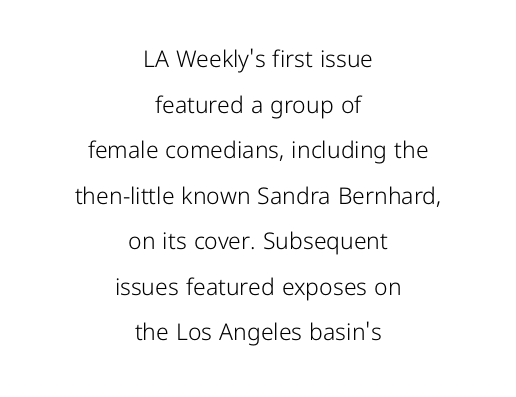
What's the leading like? Stretched, with rows far apart. You could call the tracking neutral — neither tight nor loose. Bold? No — there's no thickening of the strokes. Glance below the letters and you will spot only blank space. The letters stand straight up with perfectly vertical stems.
